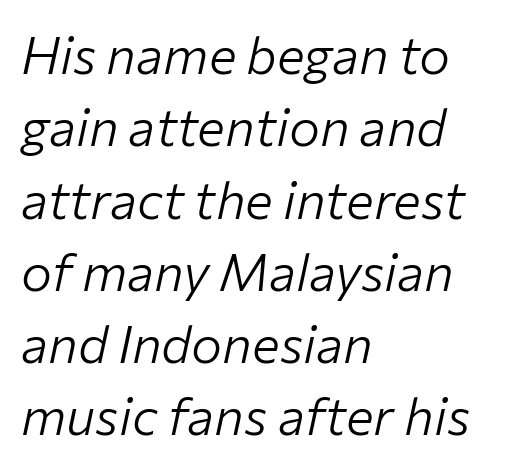
If you measured baseline to baseline, you'd find a middling distance. The letters advance in unequal steps, a hallmark of proportional type. Which margin do the lines hug? The left one — the right edge is uneven. Honestly, the letter spacing is just normal — you wouldn't notice it. The rendering applies a slant to the glyphs. The letterforms sit at book weight or below.
